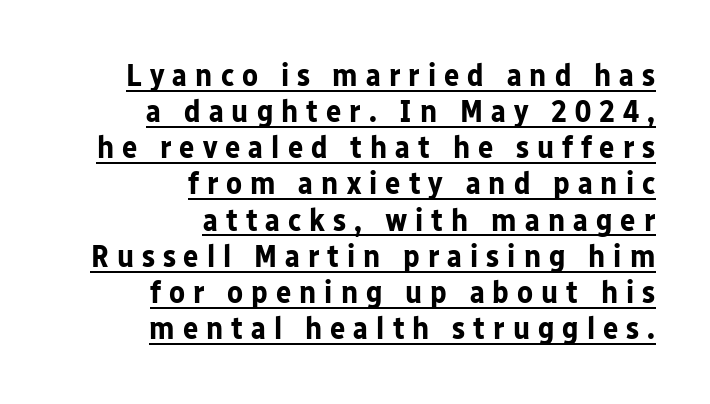
{"serif": "no", "italic": "no", "bold": "yes", "weight": "bold", "width": "normal", "stroke_contrast": "low", "x_height": "medium", "monospaced": "no", "underline": "yes", "align": "right", "line_spacing": "tight", "line_spacing_ratio": 1.13, "letter_spacing": "wide", "letter_spacing_em": 0.25, "glyph_px": 32}
